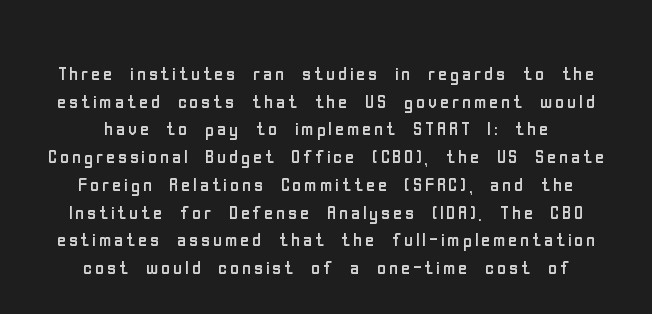
The typesetter chose a symmetrical, centered arrangement here. A typesetter would mark this as roman, not italic. Is there much room between lines? No — they nearly touch. A quiet, ordinary-to-light weight characterises the typeface. Quick note: underline off.
